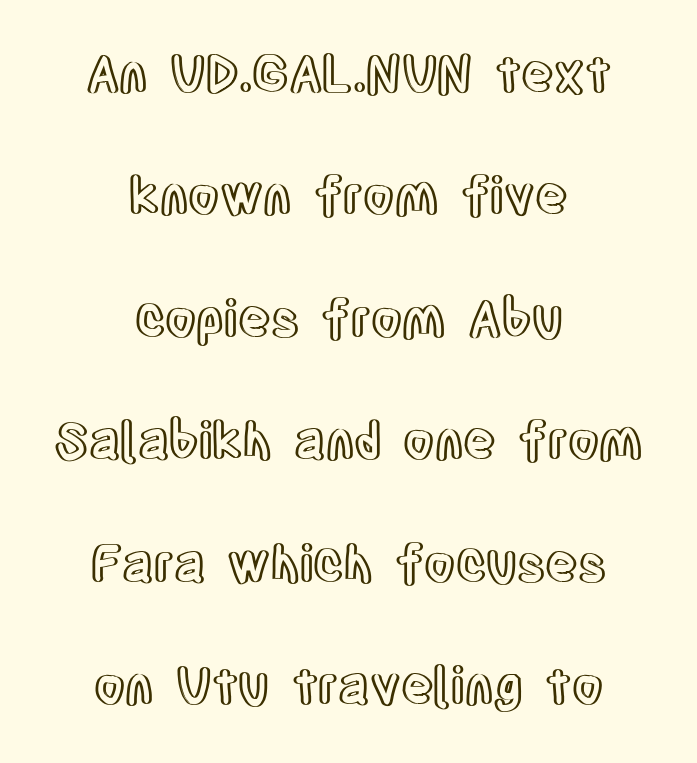
{"italic": "no", "width": "condensed", "x_height": "large", "monospaced": "no", "underline": "no", "align": "center", "line_spacing": "loose", "line_spacing_ratio": 2.45, "letter_spacing": "normal", "letter_spacing_em": 0.0, "glyph_px": 50}
